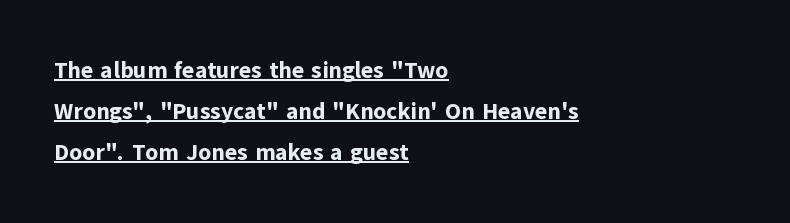
The image shows 23 px bold type, upright; set left-aligned, line spacing 1.79x, normal letter spacing, underlined.
